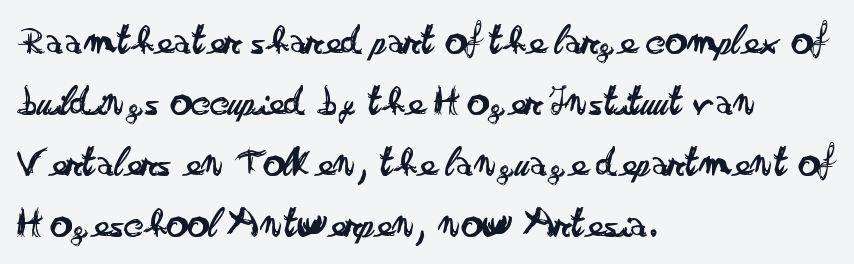
The image shows 43 px regular-weight, wide sans-serif type, upright; set left-aligned, normal line spacing (1.42x), normal letter spacing, not underlined; low stroke contrast and a small x-height.
